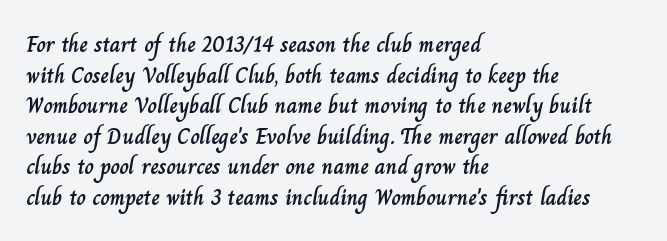
{"underline": "no", "align": "left", "line_spacing": "normal", "line_spacing_ratio": 1.33, "letter_spacing": "normal", "letter_spacing_em": 0.0, "glyph_px": 23}
